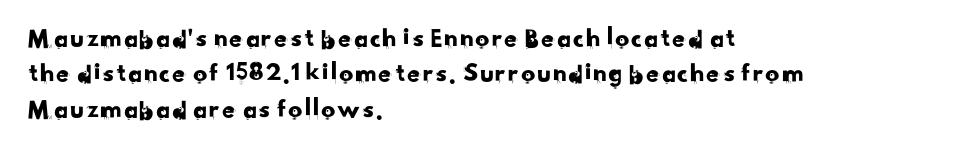
Q: Is the typeface a serif or a sans-serif typeface? A: Sans-serif.
Q: Is the text underlined? A: No.
Q: How is the paragraph aligned? A: Left-aligned.
Q: Is the spacing between letters normal or unusually wide? A: Normal.
Q: Is the spacing between lines tight, normal or loose? A: Normal.
Q: Width (condensed, normal, or wide)? A: Normal.
Q: Stroke contrast? A: Low.
Q: x-height? A: Small.
Q: Monospaced? A: No.
